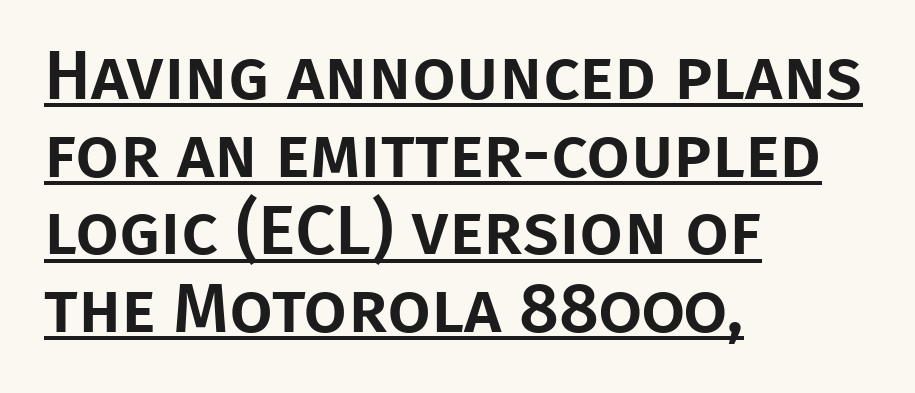
{"serif": "no", "italic": "no", "width": "normal", "stroke_contrast": "low", "x_height": "large", "monospaced": "no", "underline": "yes", "align": "left", "line_spacing": "tight", "line_spacing_ratio": 1.11, "letter_spacing": "normal", "letter_spacing_em": 0.0, "glyph_px": 70}
